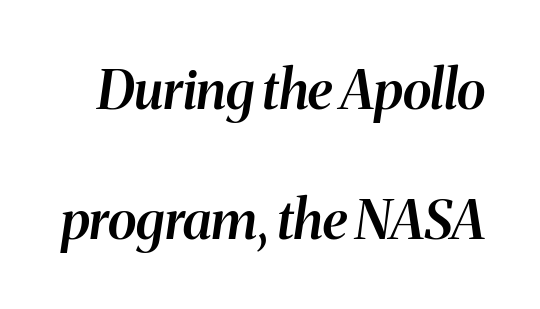
{"italic": "yes", "lean": "right", "slant_degrees": 8, "bold": "semi", "weight": "semibold", "width": "normal", "stroke_contrast": "medium", "x_height": "medium", "monospaced": "no", "underline": "no", "line_spacing": "loose", "line_spacing_ratio": 2.4, "letter_spacing": "normal", "letter_spacing_em": 0.0, "glyph_px": 54}
